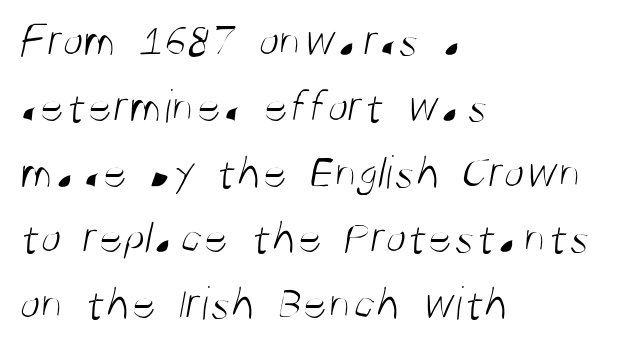
If you measured baseline to baseline, you'd find a middling distance. No extra tracking has been applied to these lines. Nothing sits at the stroke ends, so this counts as sans-serif. Letters rest on an invisible, unmarked baseline. No letter is thick-stroked: the sample isn't bold.
